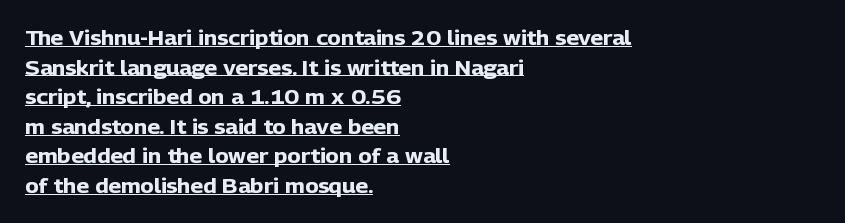
The image shows 20 px bold type, upright; set left-aligned, normal line spacing (1.48x), normal letter spacing, underlined.
